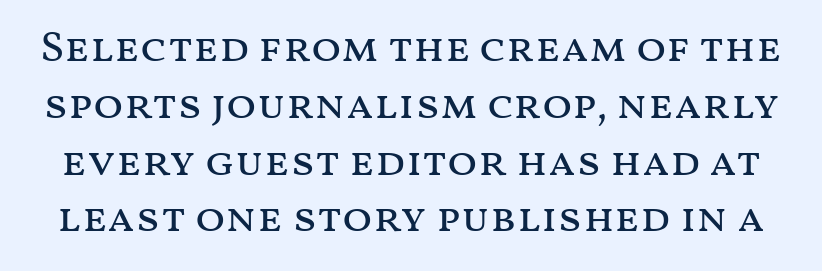
Q: Is the text bold? A: No.
Q: Is the text italic (slanted)? A: No, it is upright.
Q: Is the text underlined? A: No.
Q: Is the spacing between letters normal or unusually wide? A: Normal.
Q: Is the spacing between lines tight, normal or loose? A: Normal.
Q: Width (condensed, normal, or wide)? A: Wide.
Q: Stroke contrast? A: Medium.
Q: x-height? A: Medium.
Q: Monospaced? A: No.
